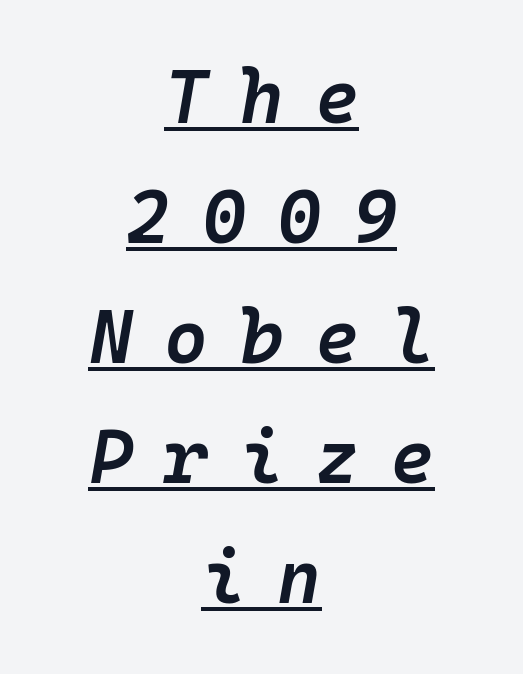
The axis of the letterforms is tilted away from vertical. The rendering inserts visible extra space after every character. The glyphs have the mass of a demibold cut, below bold. Every character here occupies the same horizontal width, giving the sample a typewriter-like rhythm.
